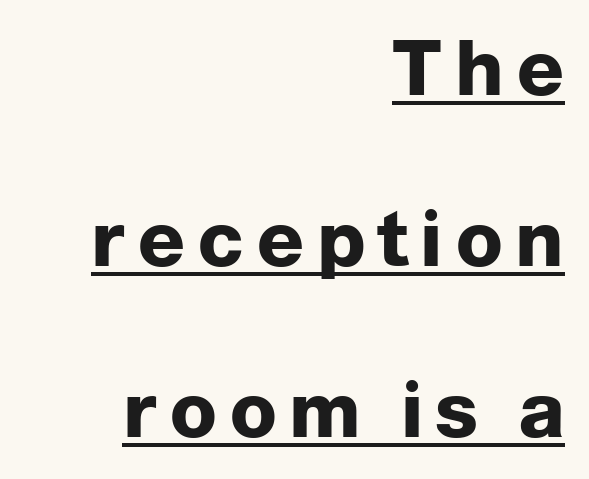
Q: Is the text bold? A: Yes.
Q: Is the text italic (slanted)? A: No, it is upright.
Q: Is the typeface a serif or a sans-serif typeface? A: Sans-serif.
Q: Is the text underlined? A: Yes.
Q: How is the paragraph aligned? A: Right-aligned.
Q: Is the spacing between lines tight, normal or loose? A: Loose.
Q: Width (condensed, normal, or wide)? A: Normal.
Q: Stroke contrast? A: Low.
Q: x-height? A: Medium.
Q: Monospaced? A: No.
